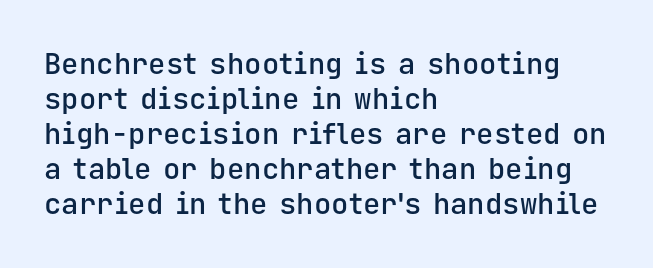
The image shows 29 px semibold sans-serif type, upright, monospaced; set left-aligned, line spacing 1.21x, normal letter spacing, not underlined; low stroke contrast and a medium x-height.
